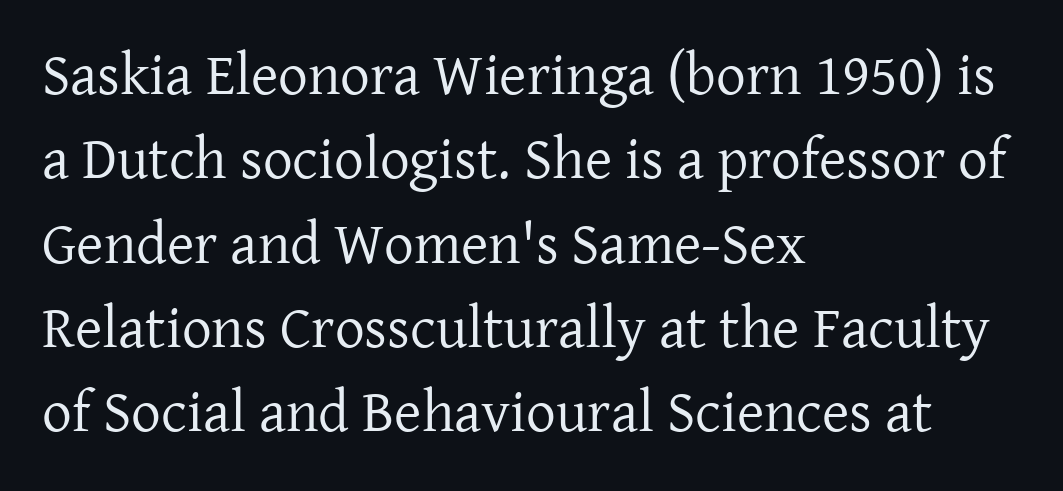
The image shows 59 px regular-weight serif type, upright; set left-aligned, normal line spacing (1.43x), normal letter spacing, not underlined; low stroke contrast and a medium x-height.
